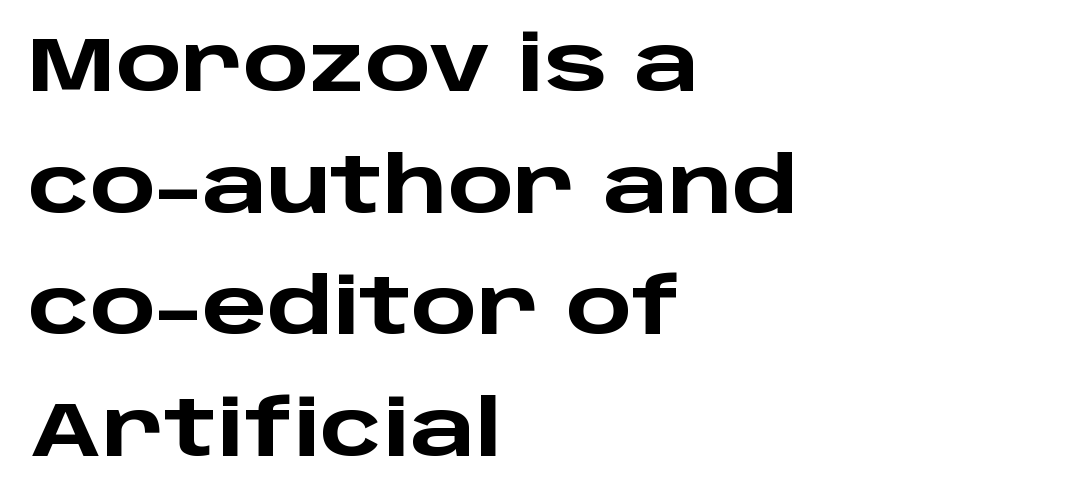
The image shows 77 px heavy, wide sans-serif type, upright; set left-aligned, normal line spacing (1.58x), normal letter spacing, not underlined; low stroke contrast and a large x-height.
